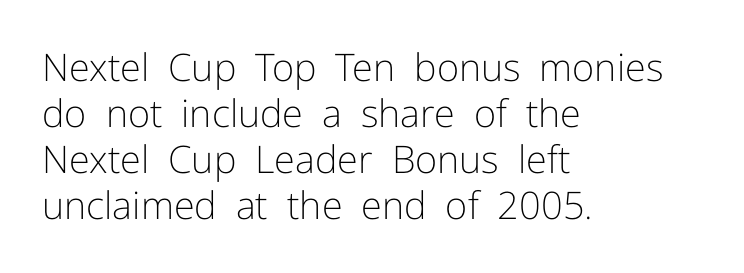
Spacing between characters is what you'd get straight out of the box. A typesetter would label this face a sans. Is this a fixed-width face? No — the glyphs have proportional, varying widths. Nothing heavy about these letters — not bold at all.
